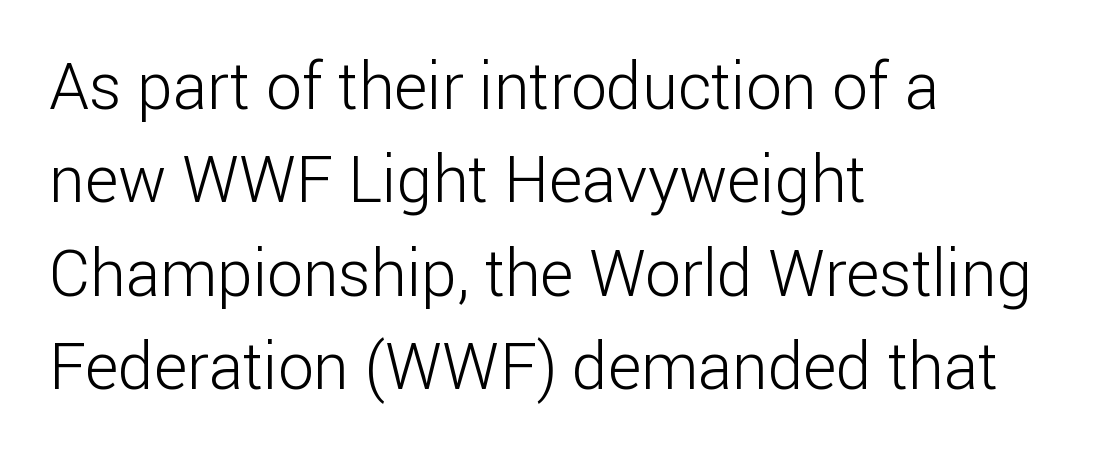
The image shows 64 px light sans-serif type, upright; set left-aligned, normal line spacing (1.46x), normal letter spacing, not underlined; low stroke contrast and a medium x-height.
